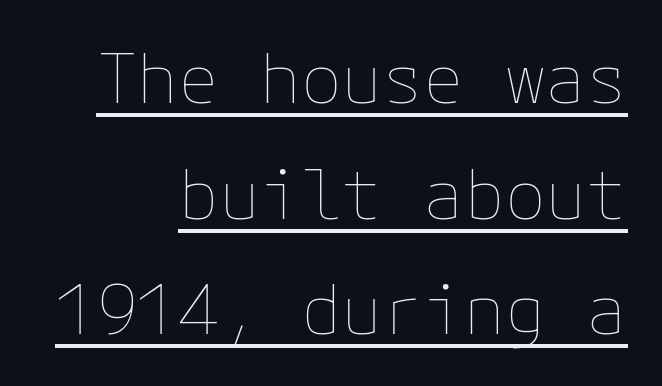
{"italic": "no", "bold": "no", "weight": "thin", "width": "normal", "stroke_contrast": "low", "x_height": "medium", "underline": "yes", "align": "right", "line_spacing": "normal", "line_spacing_ratio": 1.7, "letter_spacing": "normal", "letter_spacing_em": 0.0, "glyph_px": 68}
